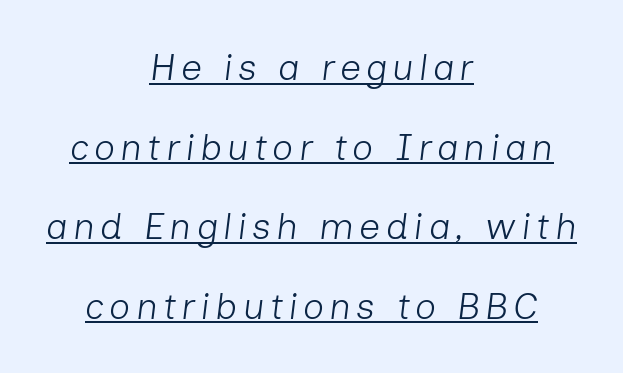
The image shows 37 px light type, italic (leaning right); set centered, loose line spacing (2.15x), underlined; low stroke contrast and a medium x-height.
